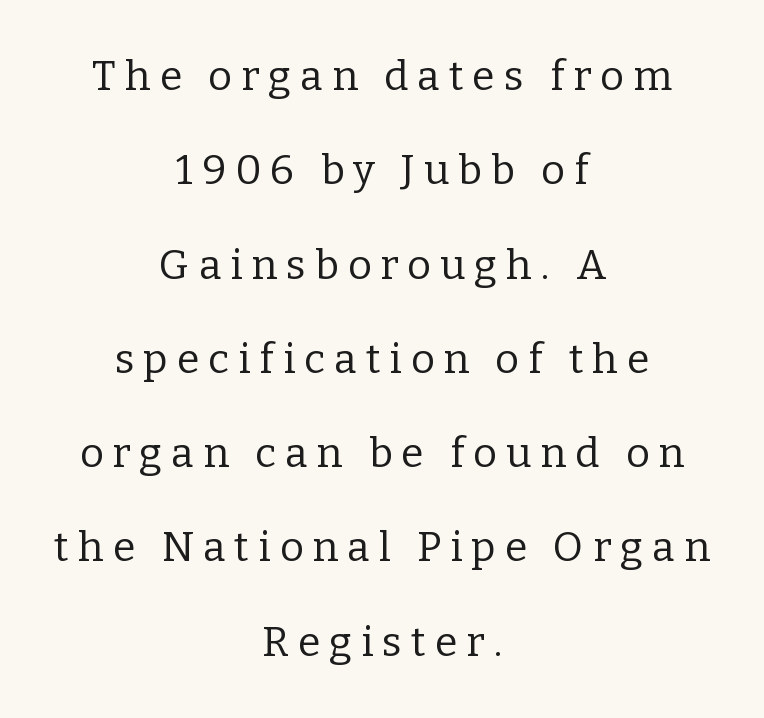
{"serif": "yes", "italic": "no", "bold": "no", "weight": "regular", "width": "normal", "stroke_contrast": "low", "x_height": "medium", "monospaced": "no", "underline": "no", "align": "center", "line_spacing": "loose", "line_spacing_ratio": 2.3, "letter_spacing": "wide", "letter_spacing_em": 0.22, "glyph_px": 41}
